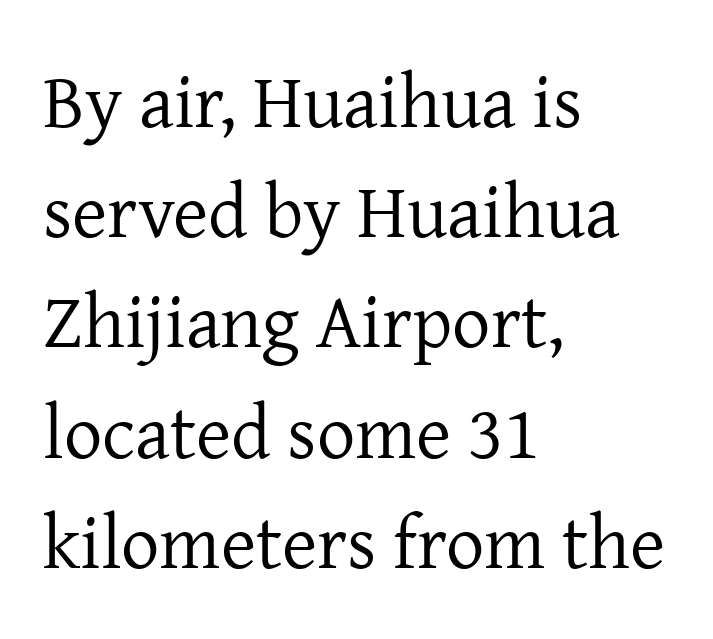
{"serif": "yes", "italic": "no", "bold": "no", "weight": "regular", "width": "normal", "stroke_contrast": "low", "x_height": "medium", "monospaced": "no", "underline": "no", "align": "left", "line_spacing": "normal", "line_spacing_ratio": 1.45, "letter_spacing": "normal", "letter_spacing_em": 0.0, "glyph_px": 76}
